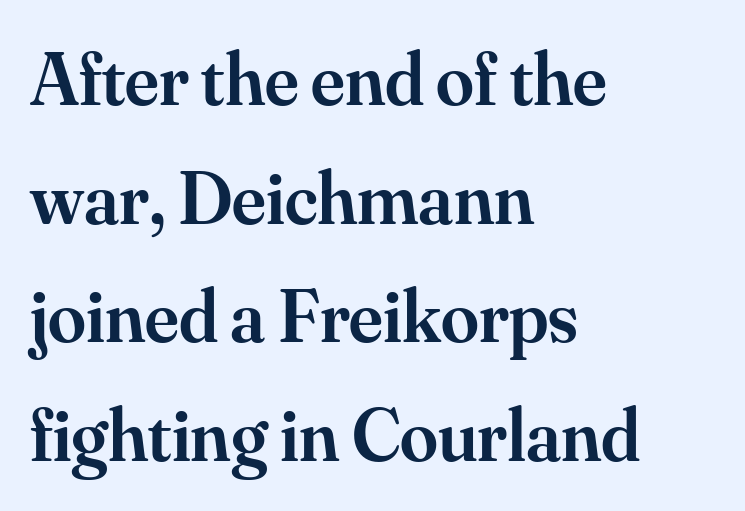
The image shows 76 px semibold serif type, upright; set left-aligned, normal line spacing (1.56x), normal letter spacing, not underlined; medium stroke contrast and a small x-height.
